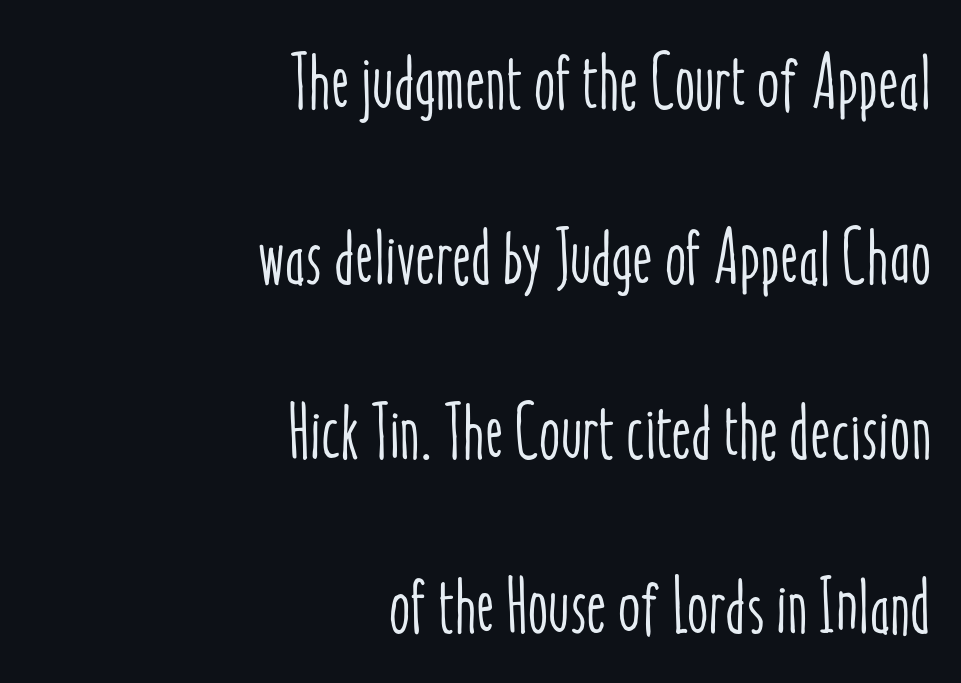
{"italic": "no", "width": "condensed", "stroke_contrast": "low", "x_height": "medium", "monospaced": "no", "underline": "no", "align": "right", "line_spacing": "loose", "line_spacing_ratio": 2.27, "letter_spacing": "normal", "letter_spacing_em": 0.0, "glyph_px": 77}
